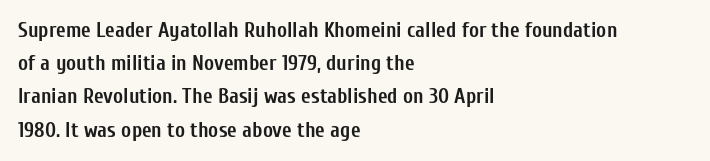
Q: Is the text bold? A: Yes.
Q: Is the text italic (slanted)? A: No, it is upright.
Q: Is the text underlined? A: No.
Q: How is the paragraph aligned? A: Left-aligned.
Q: Is the spacing between letters normal or unusually wide? A: Normal.
Q: Is the spacing between lines tight, normal or loose? A: Normal.
